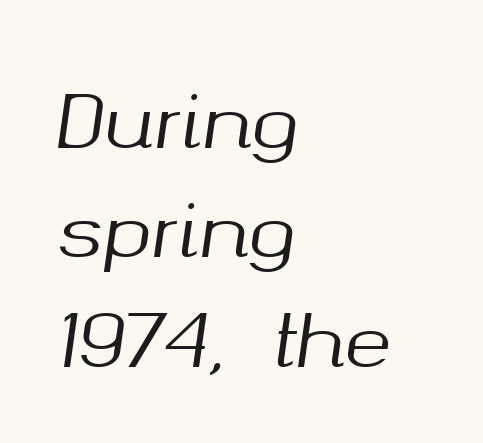
Nothing unusual about the tracking: characters are spaced as the font intends. The passage shown stacks its lines at a standard gap. Caption: multi-line text, flush left, ragged right. The area under the type is left untouched.
